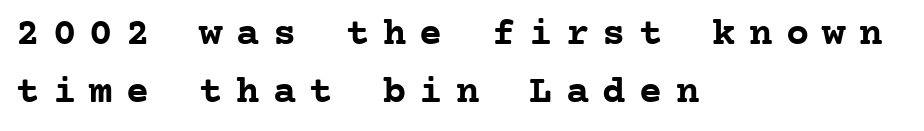
Weight: bold. Lines of text with bare space underneath. Horizontal bands of white between lines are of average thickness. These lines have a slow, spaced-out rhythm from letter to letter. A typesetter would label this face a serif.
